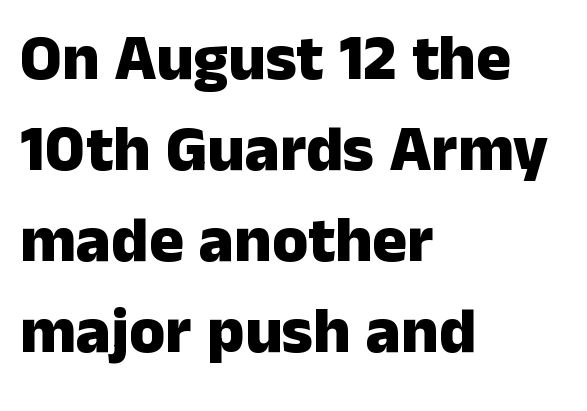
{"serif": "no", "italic": "no", "bold": "yes", "weight": "heavy", "width": "normal", "stroke_contrast": "low", "x_height": "medium", "monospaced": "no", "underline": "no", "align": "left", "line_spacing": "normal", "line_spacing_ratio": 1.4, "letter_spacing": "normal", "letter_spacing_em": 0.0, "glyph_px": 65}
